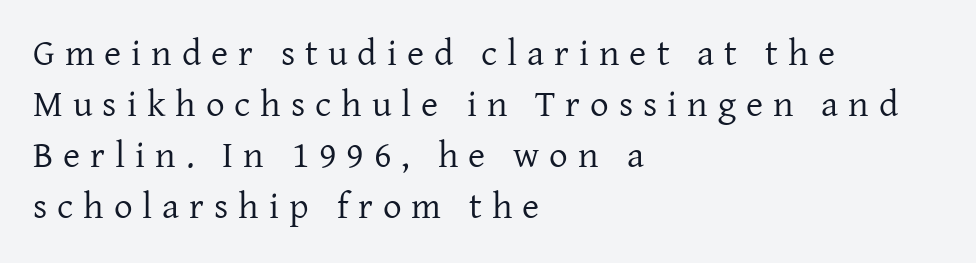
Q: Is the text bold? A: No.
Q: Is the text italic (slanted)? A: No, it is upright.
Q: Is the typeface a serif or a sans-serif typeface? A: Serif.
Q: Is the text underlined? A: No.
Q: How is the paragraph aligned? A: Left-aligned.
Q: Is the spacing between letters normal or unusually wide? A: Unusually wide.
Q: Is the spacing between lines tight, normal or loose? A: Normal.
Q: Width (condensed, normal, or wide)? A: Normal.
Q: Stroke contrast? A: Low.
Q: x-height? A: Medium.
Q: Monospaced? A: No.
